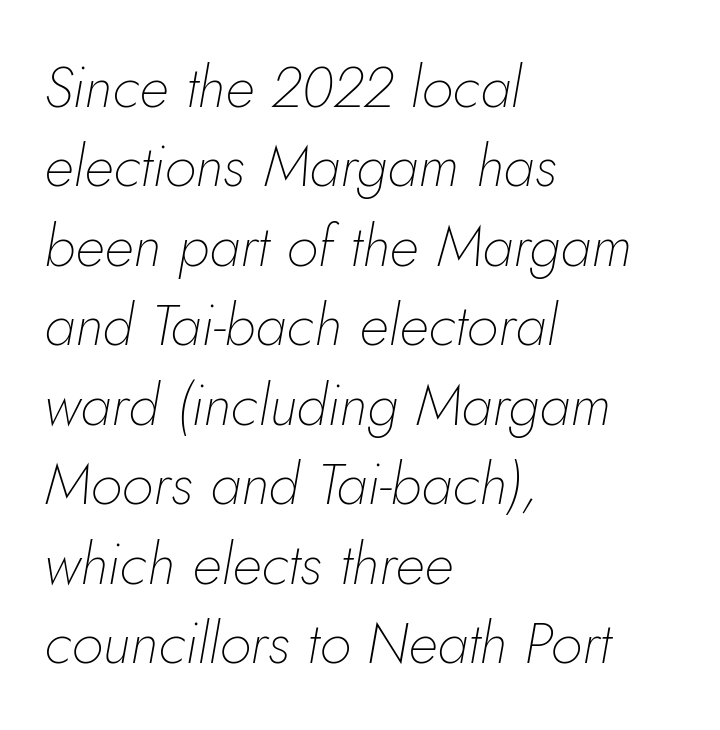
Q: Is the text bold? A: No.
Q: Is the text italic (slanted)? A: Yes, it leans right by about 5 degrees.
Q: Is the text underlined? A: No.
Q: How is the paragraph aligned? A: Left-aligned.
Q: Is the spacing between letters normal or unusually wide? A: Normal.
Q: Is the spacing between lines tight, normal or loose? A: Normal.
Q: Width (condensed, normal, or wide)? A: Normal.
Q: Stroke contrast? A: Low.
Q: x-height? A: Small.
Q: Monospaced? A: No.
